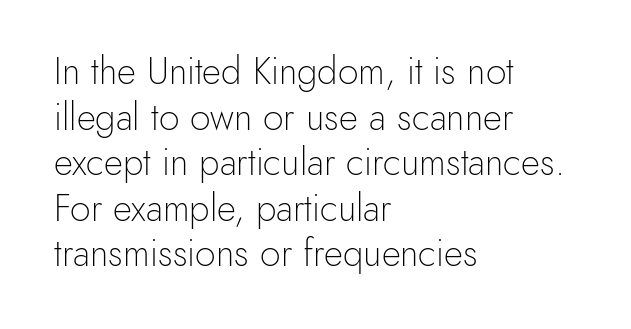
This rendering leaves character spacing at its baseline value. I'd call this a sans setting — the letters go barefoot. Descenders hang freely into open space. The setting favours the left margin, as ordinary paragraphs usually do. Counters stay open thanks to moderate or lighter strokes.
